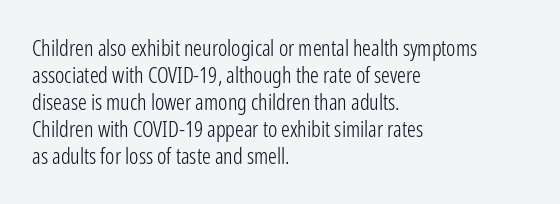
Q: Is the text bold? A: No.
Q: Is the text italic (slanted)? A: No, it is upright.
Q: Is the text underlined? A: No.
Q: How is the paragraph aligned? A: Left-aligned.
Q: Is the spacing between letters normal or unusually wide? A: Normal.
